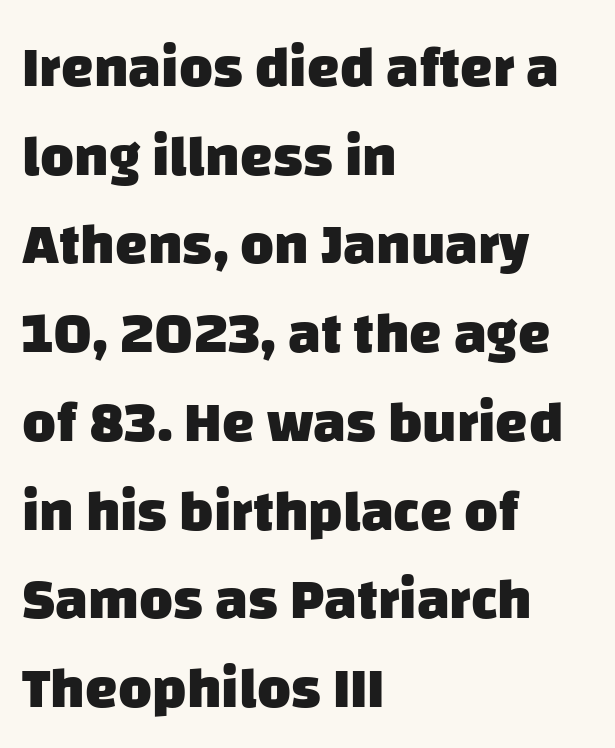
The image shows 58 px heavy sans-serif type; set left-aligned, normal line spacing (1.53x), normal letter spacing, not underlined; low stroke contrast and a large x-height.
